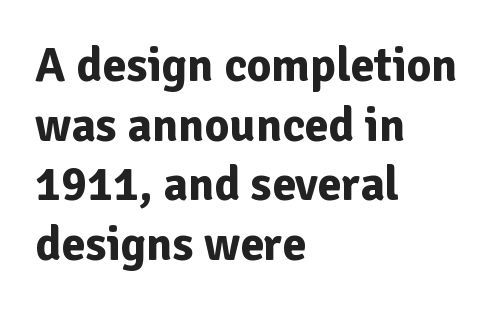
The lines in this sample share a left origin and differ only in where they stop. No italicization has been applied; the sample stays upright. Proportional: the letters do not fall into vertical columns. A full-strength bold gives these letters their thick strokes. Unmarked baselines from the first word to the last. What stands out about the letter spacing? Nothing — it is the standard amount.
